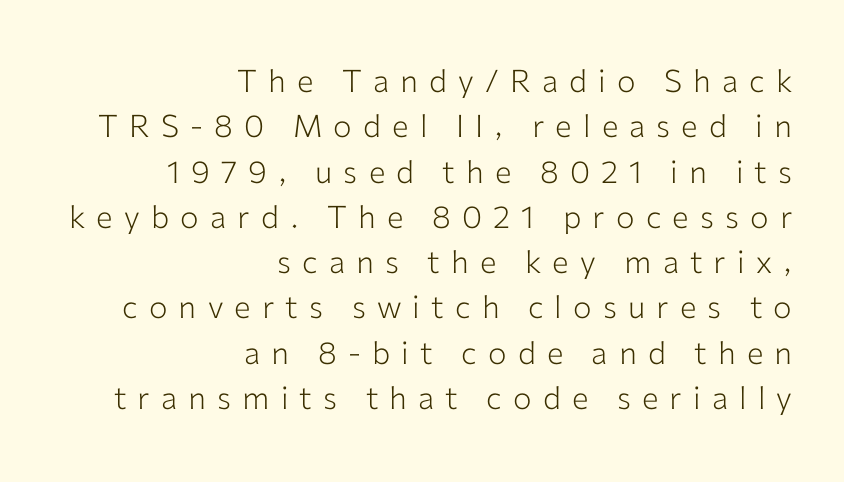
The image shows 31 px light sans-serif type, upright; set right-aligned, normal line spacing (1.46x), unusually wide letter spacing (+0.36 em), not underlined; low stroke contrast and a medium x-height.
